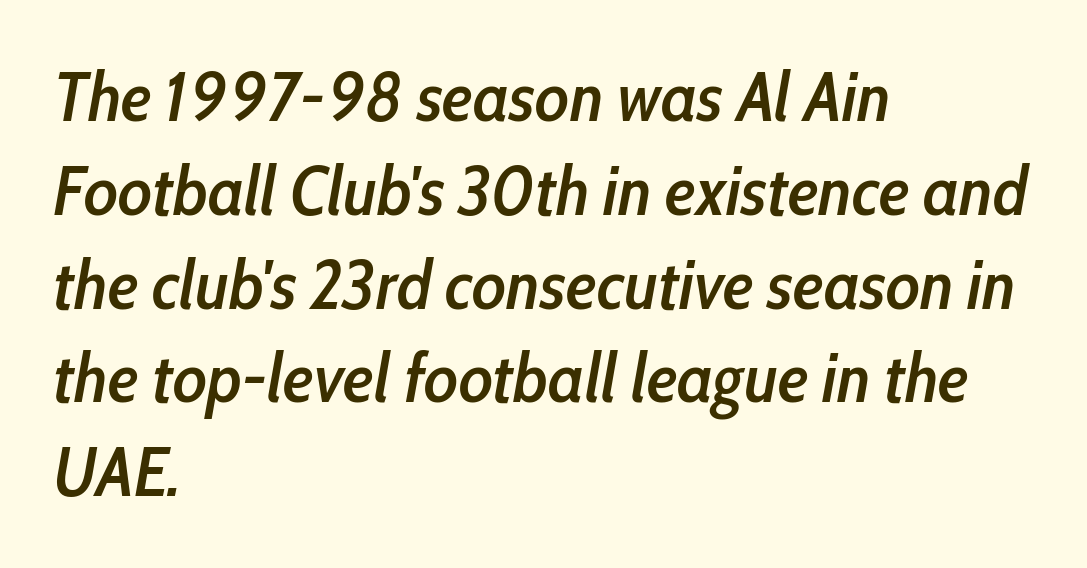
What's the leading like? Ordinary, nothing unusual. The typesetting leans somewhat heavy: a semibold. The paragraph shown leans on its left margin. Character widths vary here, with narrow letters taking less room than wide ones. A typesetter would call this zero additional tracking. This sample uses an oblique cut, with every glyph tilted off the vertical.
